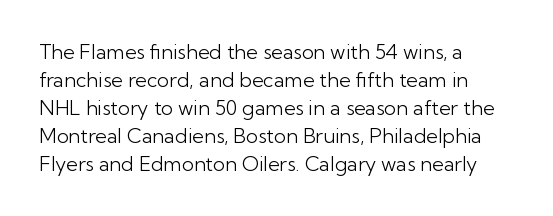
A roman cut, with each character standing at attention. Compared with a centered layout, this one pins lines to the left instead. Evenly set lines give the paragraph a standard silhouette. Heft: none added — not bold. The baseline area is clear.
